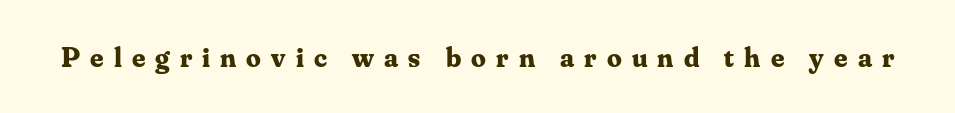
The face used here is seriffed, in the tradition of book romans. Look at the tracking — it's clearly loosened, letters drifting apart. Has an underline been added? It has not. The type sits square on the baseline with zero lean.
